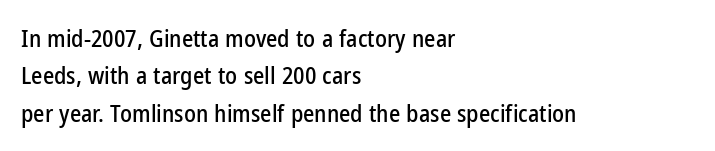
The image shows 24 px text type, upright; set left-aligned, normal line spacing (1.56x), normal letter spacing, not underlined.
